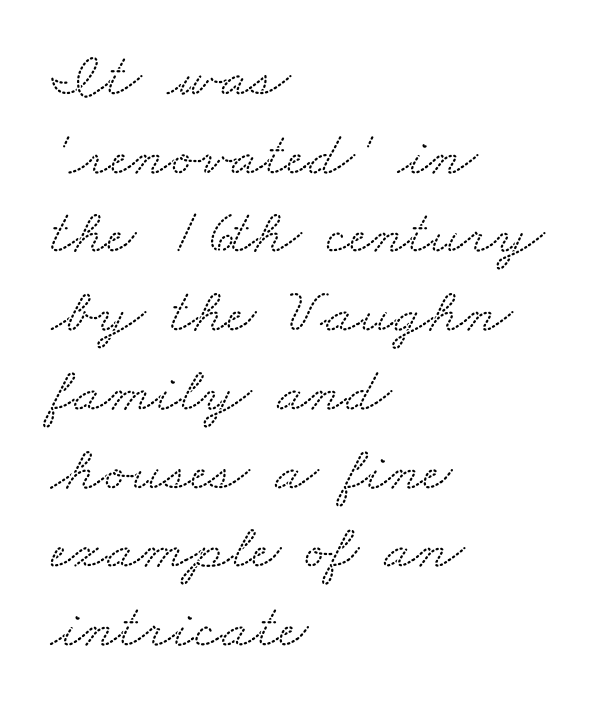
The image shows 64 px wide serif type; set left-aligned, line spacing 1.23x, normal letter spacing, not underlined; low stroke contrast and a small x-height.
